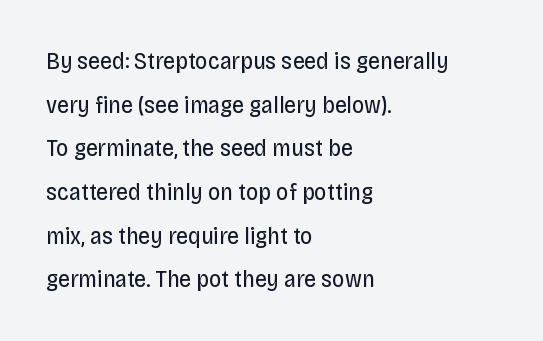
Q: Is the text bold? A: No.
Q: Is the text italic (slanted)? A: No, it is upright.
Q: Is the text underlined? A: No.
Q: How is the paragraph aligned? A: Left-aligned.
Q: Is the spacing between letters normal or unusually wide? A: Normal.
